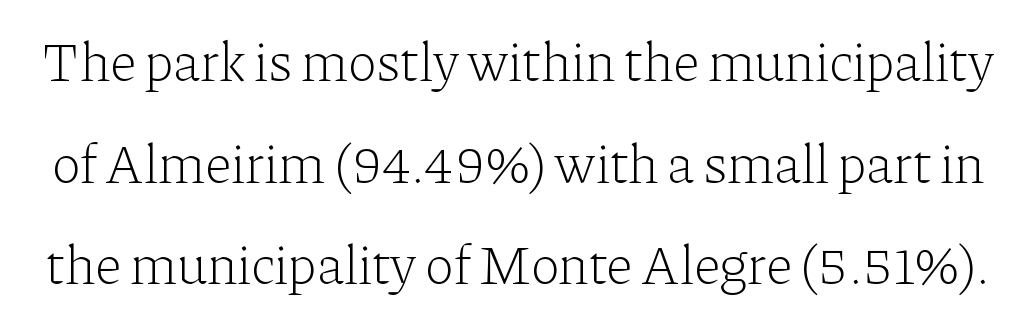
Q: Is the text bold? A: No.
Q: Is the text italic (slanted)? A: No, it is upright.
Q: Is the typeface a serif or a sans-serif typeface? A: Serif.
Q: Is the text underlined? A: No.
Q: Is the spacing between letters normal or unusually wide? A: Normal.
Q: Width (condensed, normal, or wide)? A: Normal.
Q: Stroke contrast? A: Low.
Q: x-height? A: Medium.
Q: Monospaced? A: No.
